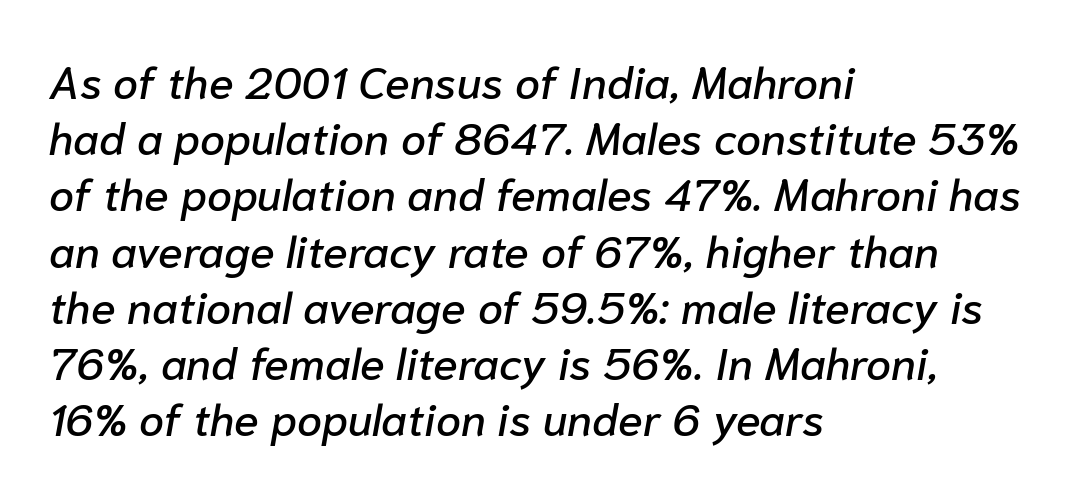
Q: Is the text italic (slanted)? A: Yes, it leans right by about 10 degrees.
Q: Is the text underlined? A: No.
Q: How is the paragraph aligned? A: Left-aligned.
Q: Is the spacing between letters normal or unusually wide? A: Normal.
Q: Is the spacing between lines tight, normal or loose? A: Normal.
Q: Width (condensed, normal, or wide)? A: Normal.
Q: Stroke contrast? A: Low.
Q: x-height? A: Medium.
Q: Monospaced? A: No.
